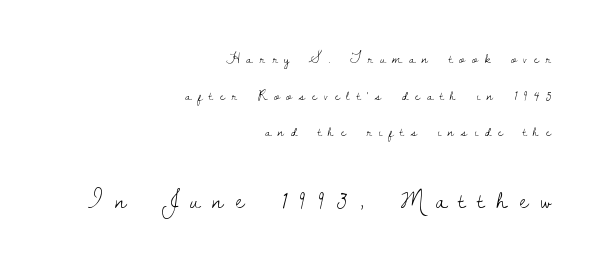
Caption: upper text group reduced, lower text group enlarged. The strokes carry an ordinary text weight at most. You could only call the tracking loose — the letters float apart. Reading down the block, your eye finds every line finishing at a fixed right position.
